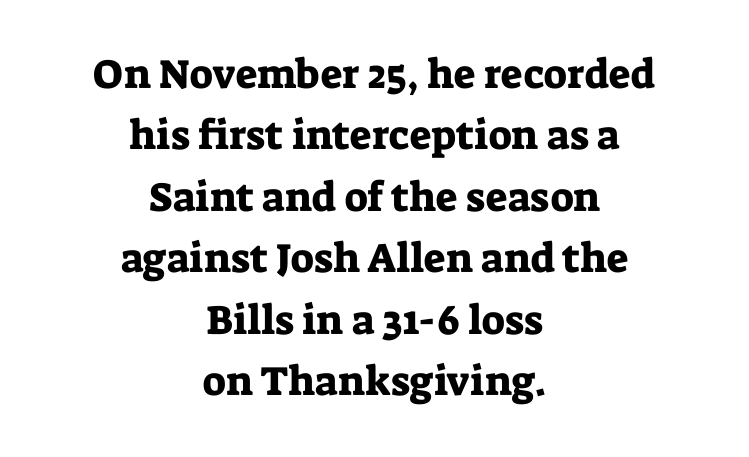
{"serif": "yes", "italic": "no", "width": "normal", "stroke_contrast": "low", "x_height": "medium", "monospaced": "no", "underline": "no", "align": "center", "line_spacing": "normal", "line_spacing_ratio": 1.5, "letter_spacing": "normal", "letter_spacing_em": 0.0, "glyph_px": 41}
